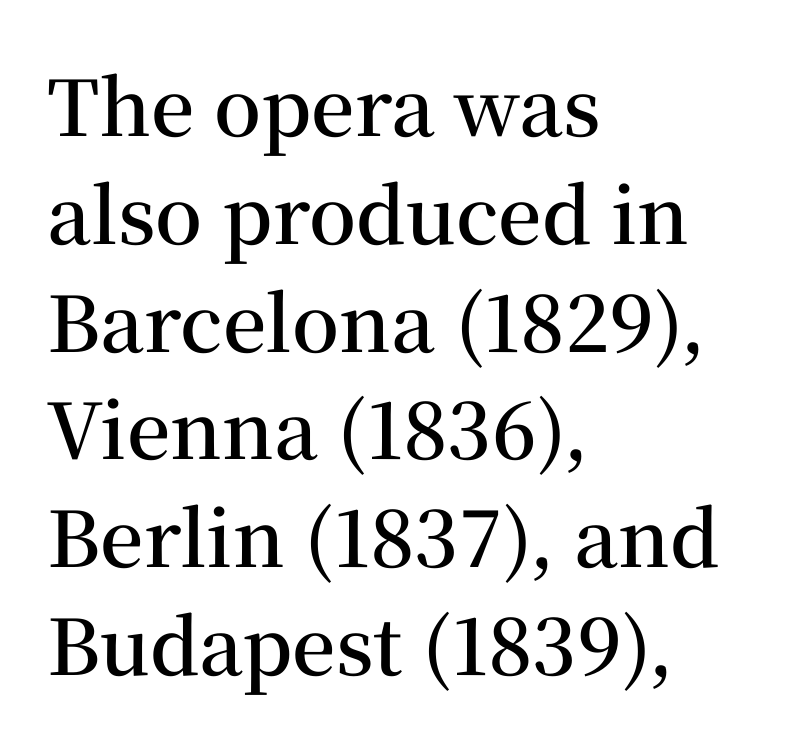
{"serif": "yes", "italic": "no", "bold": "semi", "weight": "semibold", "width": "normal", "stroke_contrast": "medium", "x_height": "medium", "monospaced": "no", "underline": "no", "align": "left", "line_spacing": "normal", "line_spacing_ratio": 1.4, "letter_spacing": "normal", "letter_spacing_em": 0.0, "glyph_px": 77}
